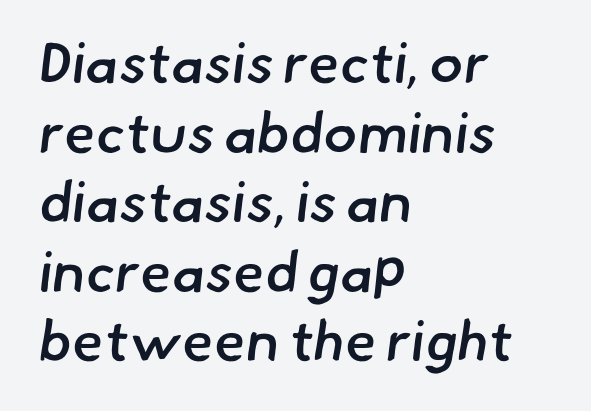
Font category for this specimen: sans-serif. Short note: letters normally spaced. Note the varied advance widths — an 'i' is clearly narrower than an 'm'. The string is rendered with underlining switched off. These lines are set flush left with a ragged right edge.
